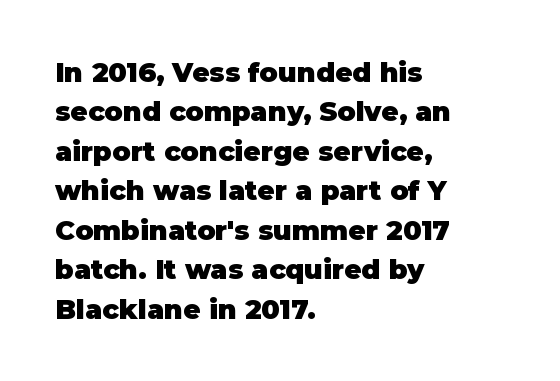
The image shows 27 px bold type, upright; set left-aligned, normal line spacing (1.46x), normal letter spacing, not underlined.
